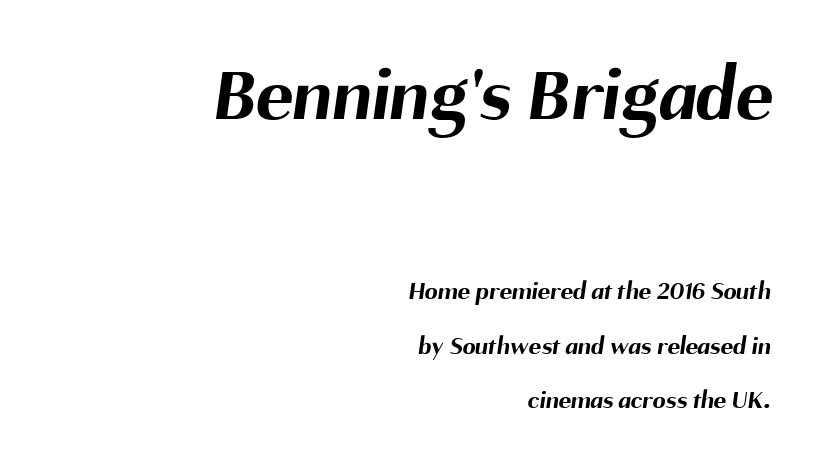
In CSS terms this would be text-align: right. A typesetter would label this face a sans. Thick stems and heavy bowls — unmistakably bold. You could not count columns in this text — the font is proportionally spaced. In terms of leading, this rendering errs on the spacious side.
